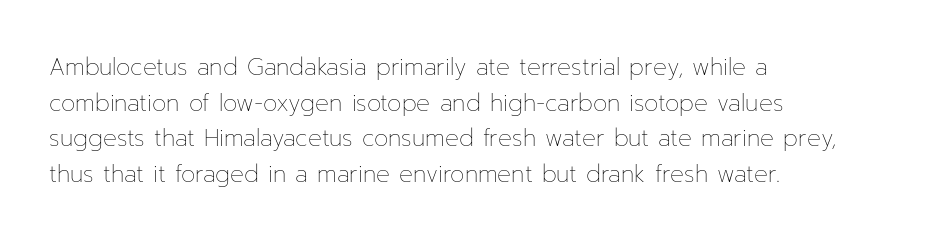
The image shows 23 px text type, upright; set left-aligned, normal line spacing (1.55x), normal letter spacing, not underlined.
